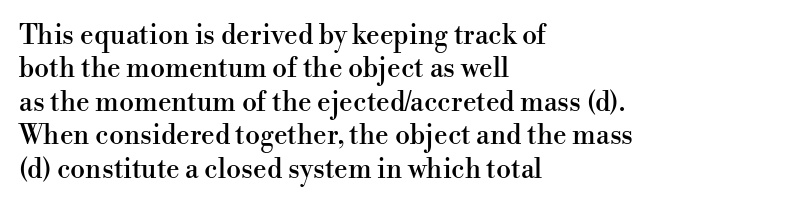
Q: Is the text italic (slanted)? A: No, it is upright.
Q: Is the text underlined? A: No.
Q: How is the paragraph aligned? A: Left-aligned.
Q: Is the spacing between letters normal or unusually wide? A: Normal.
